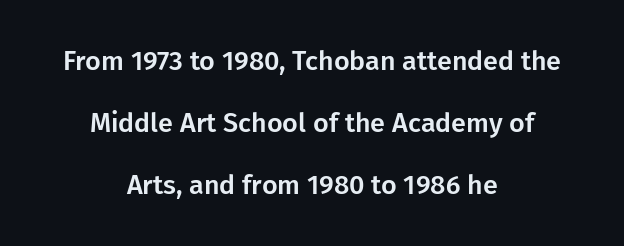
{"italic": "no", "underline": "no", "align": "center", "line_spacing": "loose", "line_spacing_ratio": 2.29, "letter_spacing": "normal", "letter_spacing_em": 0.0, "glyph_px": 27}
